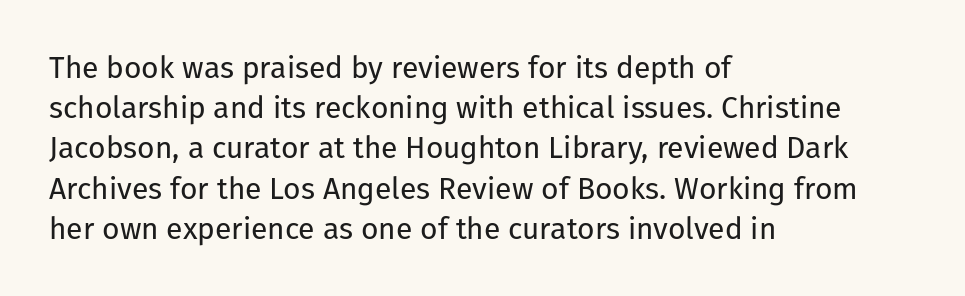
The image shows 30 px regular-weight sans-serif type, upright; set left-aligned, normal line spacing (1.34x), normal letter spacing, not underlined; low stroke contrast and a medium x-height.
